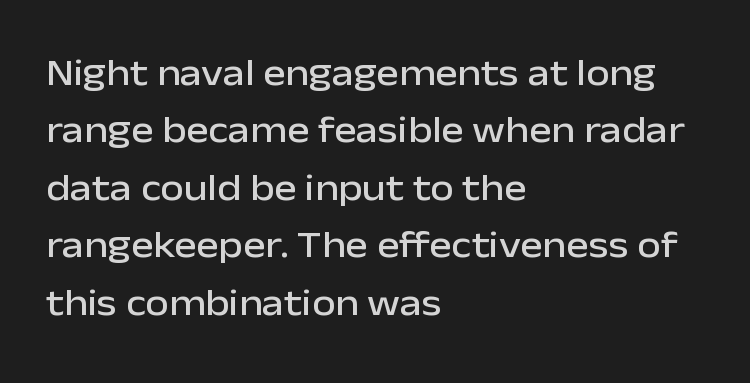
Q: Is the text italic (slanted)? A: No, it is upright.
Q: Is the typeface a serif or a sans-serif typeface? A: Sans-serif.
Q: Is the text underlined? A: No.
Q: How is the paragraph aligned? A: Left-aligned.
Q: Is the spacing between letters normal or unusually wide? A: Normal.
Q: Is the spacing between lines tight, normal or loose? A: Normal.
Q: Width (condensed, normal, or wide)? A: Normal.
Q: Stroke contrast? A: Low.
Q: x-height? A: Medium.
Q: Monospaced? A: No.
